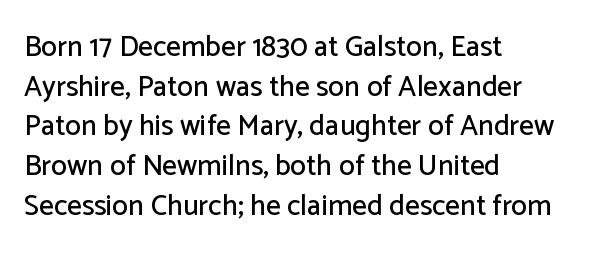
The image shows 29 px sans-serif type, upright; set left-aligned, normal line spacing (1.37x), normal letter spacing, not underlined; low stroke contrast and a medium x-height.
